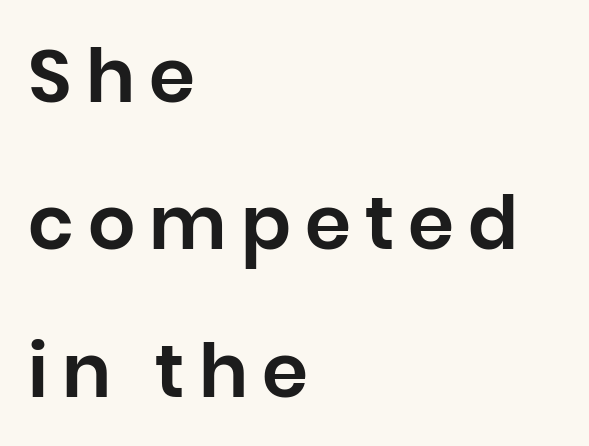
Q: Is the text italic (slanted)? A: No, it is upright.
Q: Is the typeface a serif or a sans-serif typeface? A: Sans-serif.
Q: Is the text underlined? A: No.
Q: How is the paragraph aligned? A: Left-aligned.
Q: Is the spacing between lines tight, normal or loose? A: Loose.
Q: Width (condensed, normal, or wide)? A: Normal.
Q: Stroke contrast? A: Low.
Q: x-height? A: Large.
Q: Monospaced? A: No.
